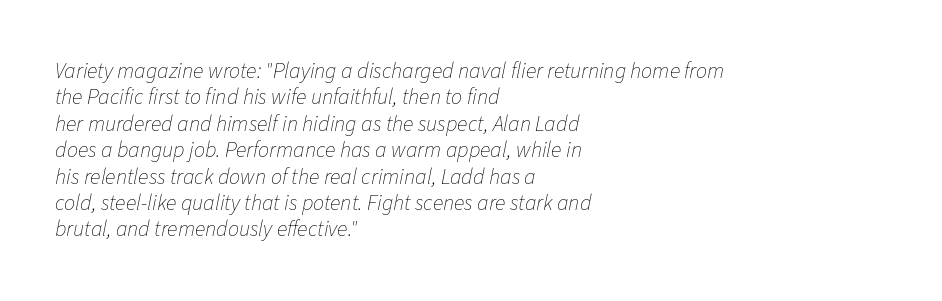
The image shows 22 px text type, italic (leaning right); set left-aligned, line spacing 1.2x, normal letter spacing, not underlined.
